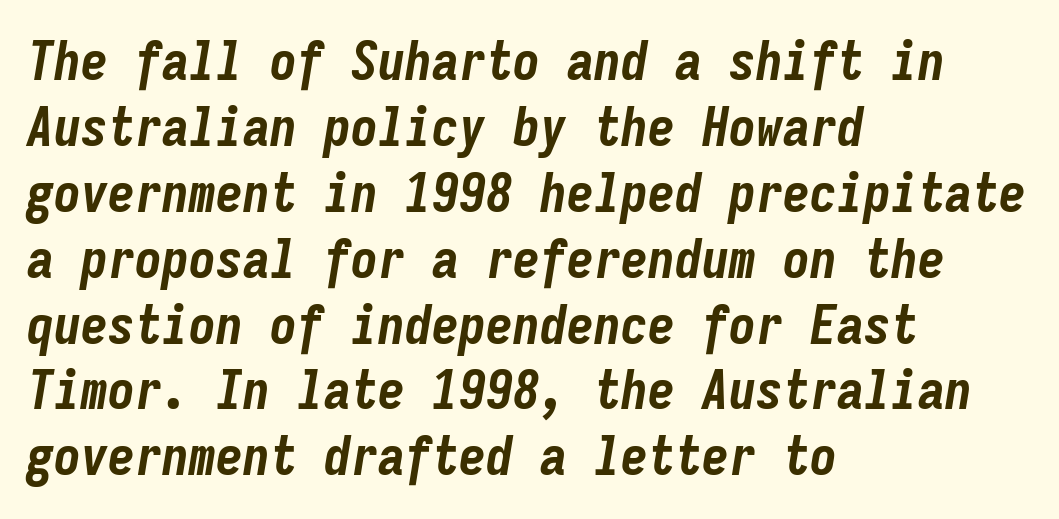
{"italic": "yes", "lean": "right", "slant_degrees": 9, "bold": "yes", "weight": "bold", "width": "condensed", "stroke_contrast": "low", "x_height": "medium", "monospaced": "yes", "underline": "no", "align": "left", "line_spacing_ratio": 1.22, "letter_spacing": "normal", "letter_spacing_em": 0.0, "glyph_px": 54}
